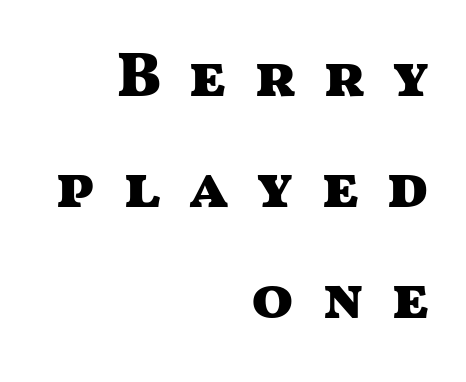
The image shows 62 px heavy, wide sans-serif type, upright; set right-aligned, line spacing 1.79x, unusually wide letter spacing (+0.43 em), not underlined; medium stroke contrast and a medium x-height.
